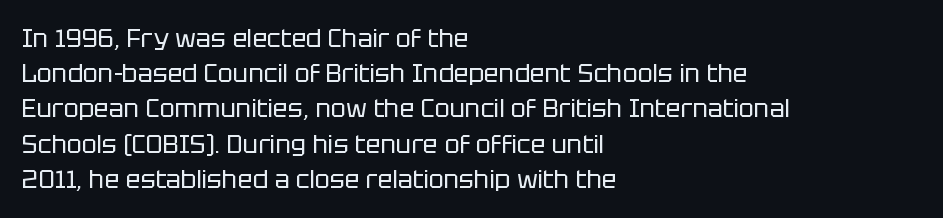
Q: Is the text bold? A: No.
Q: Is the text italic (slanted)? A: No, it is upright.
Q: Is the text underlined? A: No.
Q: How is the paragraph aligned? A: Left-aligned.
Q: Is the spacing between letters normal or unusually wide? A: Normal.
Q: Is the spacing between lines tight, normal or loose? A: Normal.
